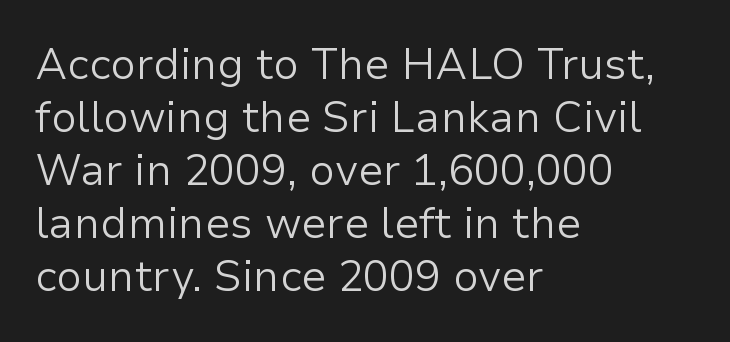
Spacing between characters is what you'd get straight out of the box. The face used here is proportionally spaced, like ordinary book or web type. This is roman type, the default non-slanted kind. A light-to-regular cut is what we see here. This is sans-serif lettering, the kind often seen on screens and signage. Leftover space on each line is placed entirely after the last word.
